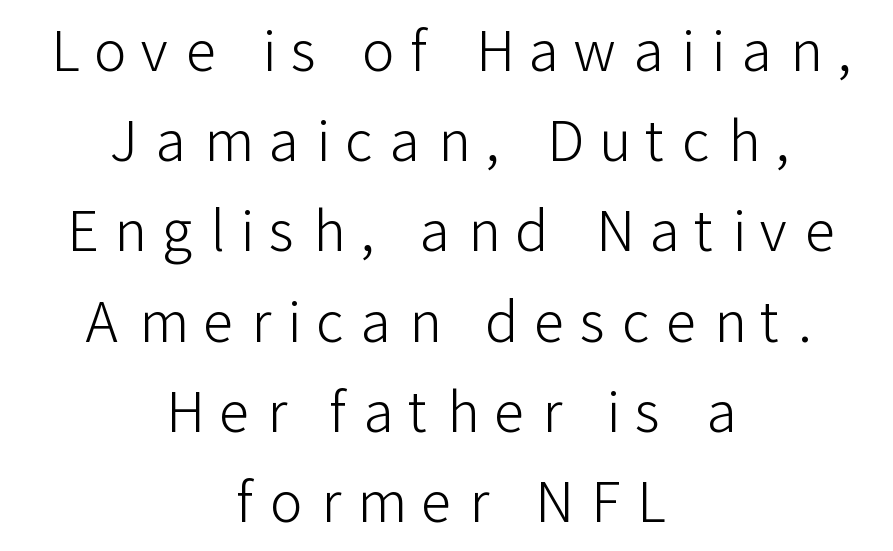
Visually the block forms a symmetrical silhouette, jagged on both flanks. Each letter's strokes conclude bluntly, with no projecting serifs. If you drew a line through each stem, it would be perfectly vertical. Each letter keeps its own natural width here, so spacing adapts to shape.
